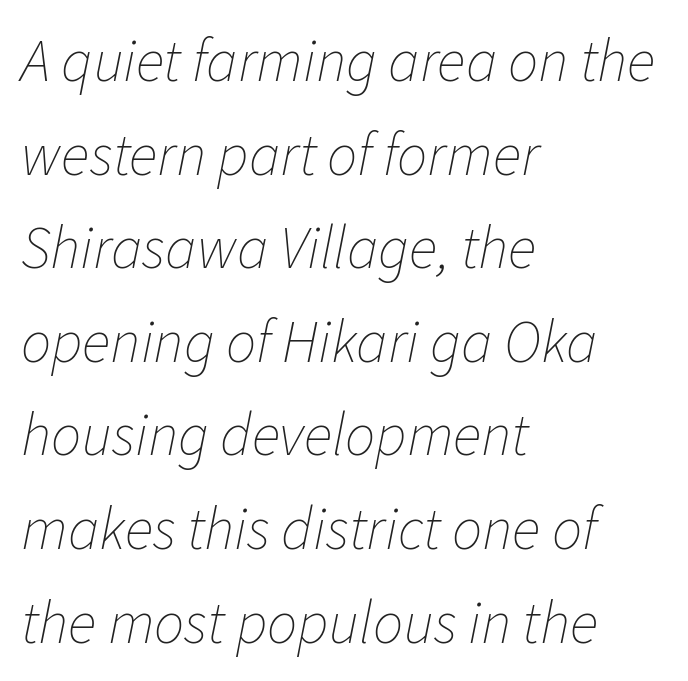
The image shows 60 px thin type, italic (leaning right); set left-aligned, normal line spacing (1.56x), normal letter spacing, not underlined; low stroke contrast and a medium x-height.
